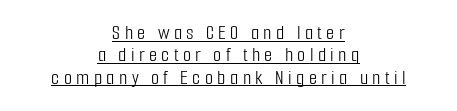
The image shows 21 px text type, upright; set centered, tight line spacing (1.06x), unusually wide letter spacing (+0.21 em), underlined.
